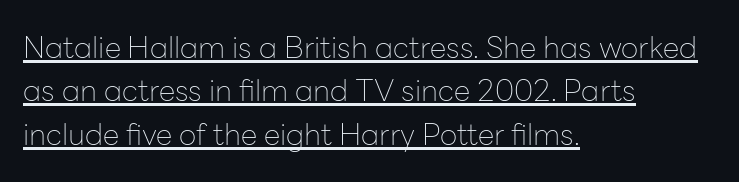
{"serif": "no", "italic": "no", "bold": "no", "weight": "thin", "width": "normal", "stroke_contrast": "low", "x_height": "medium", "monospaced": "no", "underline": "yes", "align": "left", "line_spacing": "normal", "line_spacing_ratio": 1.45, "letter_spacing": "normal", "letter_spacing_em": 0.0, "glyph_px": 30}
